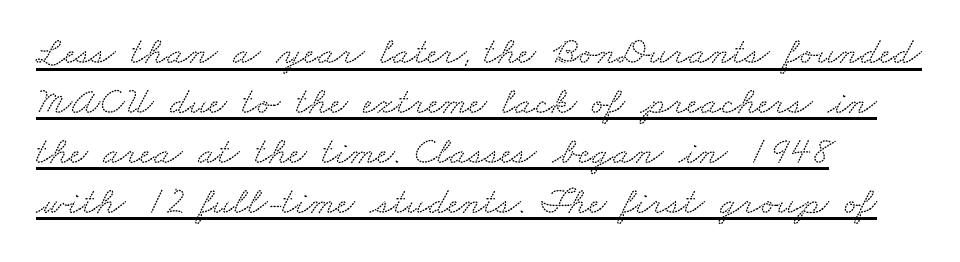
The image shows 39 px wide serif type; set left-aligned, normal line spacing (1.28x), normal letter spacing, underlined; low stroke contrast and a small x-height.
